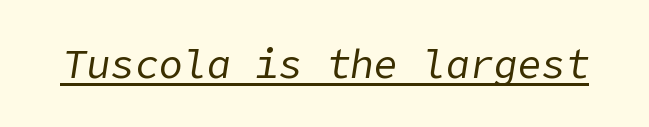
Q: Is the text bold? A: No.
Q: Is the text italic (slanted)? A: Yes, it leans right by about 9 degrees.
Q: Is the text underlined? A: Yes.
Q: Is the spacing between letters normal or unusually wide? A: Normal.
Q: Width (condensed, normal, or wide)? A: Normal.
Q: Stroke contrast? A: Low.
Q: x-height? A: Medium.
